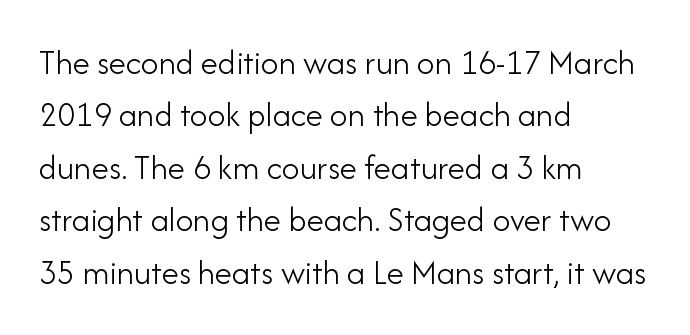
Q: Is the text bold? A: No.
Q: Is the text italic (slanted)? A: No, it is upright.
Q: Is the typeface a serif or a sans-serif typeface? A: Sans-serif.
Q: Is the text underlined? A: No.
Q: How is the paragraph aligned? A: Left-aligned.
Q: Is the spacing between letters normal or unusually wide? A: Normal.
Q: Is the spacing between lines tight, normal or loose? A: Normal.
Q: Width (condensed, normal, or wide)? A: Normal.
Q: Stroke contrast? A: Low.
Q: x-height? A: Small.
Q: Monospaced? A: No.
